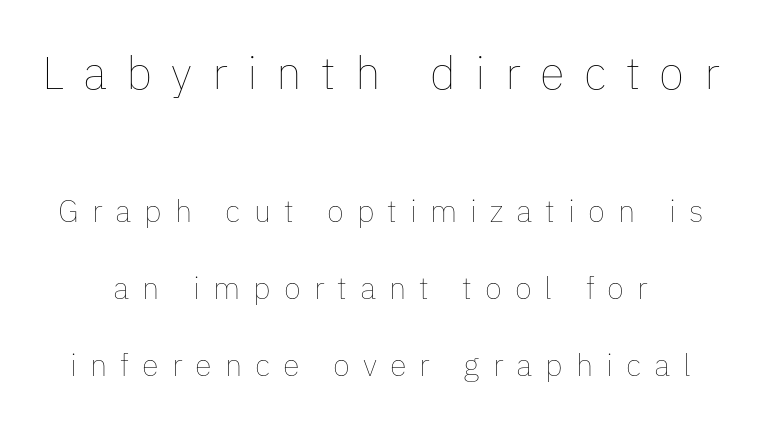
{"italic": "no", "bold": "no", "weight": "thin", "width": "normal", "stroke_contrast": "low", "x_height": "medium", "monospaced": "no", "underline": "no", "line_spacing": "loose", "line_spacing_ratio": 2.47, "letter_spacing": "wide", "letter_spacing_em": 0.42, "larger_block": "first", "size_ratio": 1.48, "glyph_px": 46}
